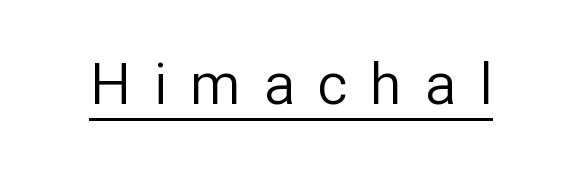
{"serif": "no", "italic": "no", "bold": "no", "weight": "regular", "width": "normal", "stroke_contrast": "low", "x_height": "medium", "monospaced": "no", "underline": "yes", "letter_spacing": "wide", "letter_spacing_em": 0.39, "glyph_px": 58}
